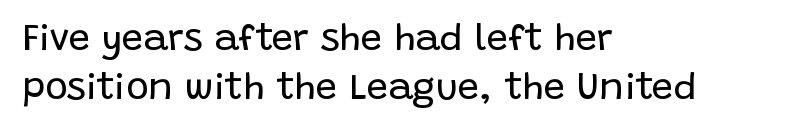
Notice how the passage keeps a crisp vertical edge on the left only. You could not count columns in this text — the font is proportionally spaced. Ascenders rise straight up at ninety degrees. A typesetter would call this zero additional tracking.
